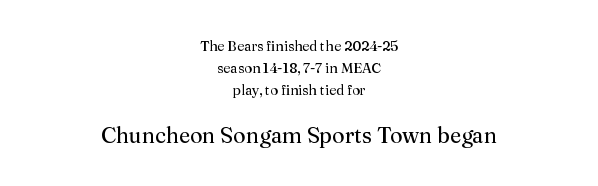
The image shows 22 px text type, upright; set centered, normal line spacing (1.57x), normal letter spacing, not underlined; the second (bottom) block is 1.57x larger.
